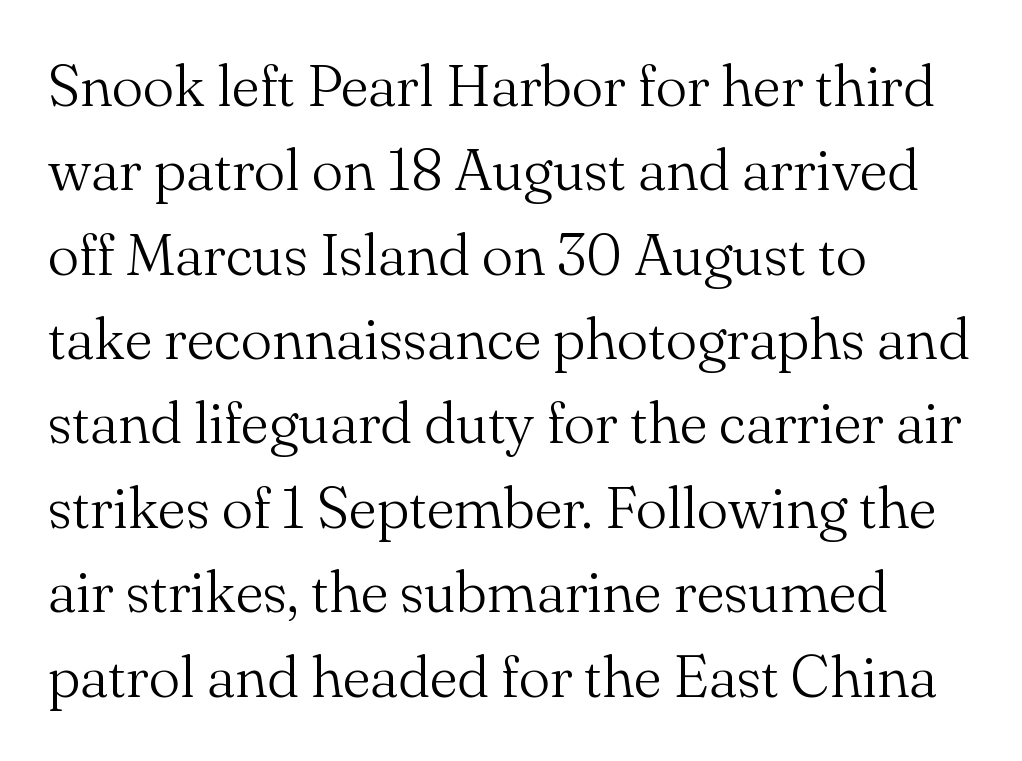
The typeface chosen for these lines features serifs. When letters stand straight like this, we call the style roman or upright. Summary of weight: not heavy and not bold. This sample uses plain, unmodified letter spacing. Each letter keeps its own natural width here, so spacing adapts to shape.
